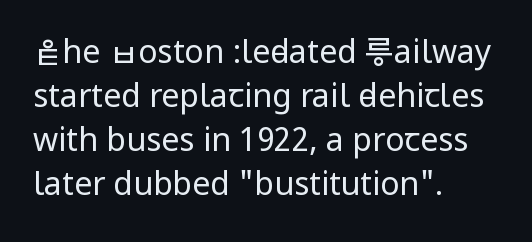
Letters rest on an invisible, unmarked baseline. Students, note that the glyphs here touch the page at normal intervals. In terms of letterform style, serifs are entirely absent. Weight: not bold — regular or lighter. Honestly, the row spacing looks completely unremarkable. You can tell it's not italic because the verticals are truly vertical.
